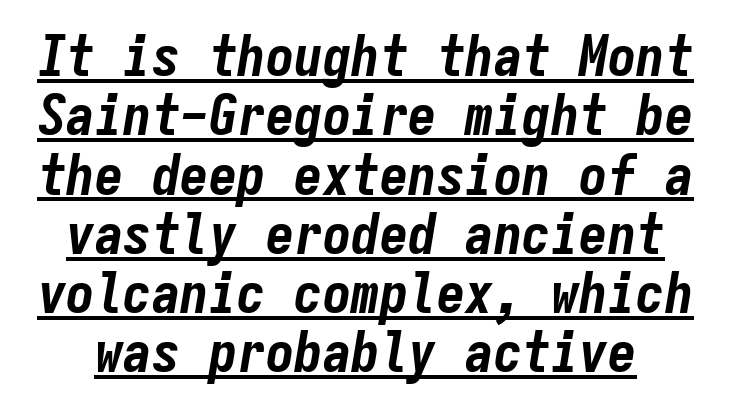
{"italic": "yes", "lean": "right", "slant_degrees": 9, "bold": "yes", "weight": "bold", "width": "condensed", "stroke_contrast": "low", "x_height": "medium", "monospaced": "yes", "underline": "yes", "line_spacing": "tight", "line_spacing_ratio": 1.04, "letter_spacing": "normal", "letter_spacing_em": 0.0, "glyph_px": 57}
